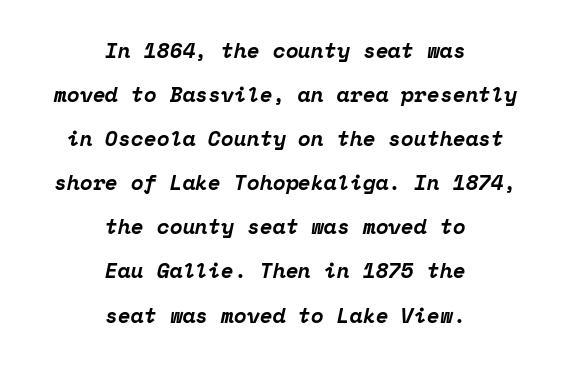
In terms of posture, this sample is oblique. Compared with a flush-left layout, this one balances lines on the center instead. Each word holds together tightly as a unit, with standard inter-letter gaps. Rows of type keep a wide berth in the vertical direction.
